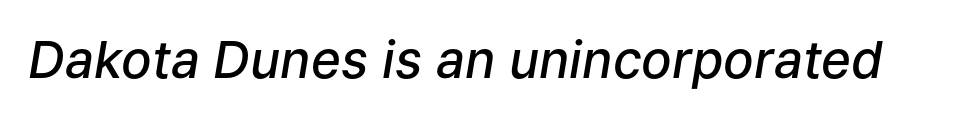
{"italic": "yes", "lean": "right", "slant_degrees": 9, "bold": "semi", "weight": "semibold", "width": "normal", "stroke_contrast": "low", "x_height": "medium", "monospaced": "no", "underline": "no", "letter_spacing": "normal", "letter_spacing_em": 0.0, "glyph_px": 51}
